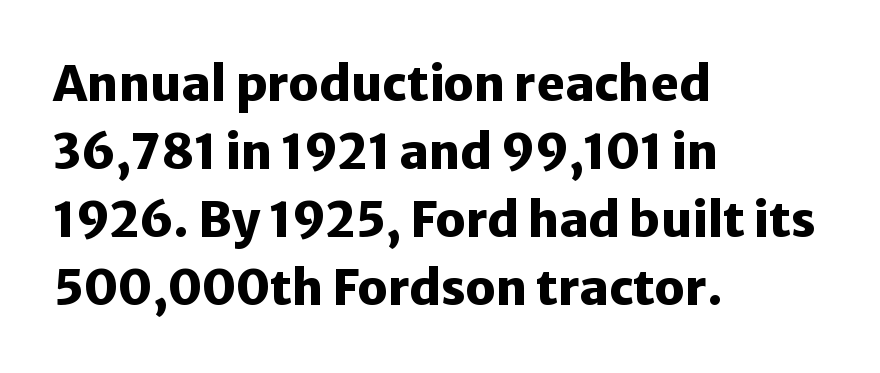
The font is running at its bold setting. Character widths vary here, with narrow letters taking less room than wide ones. A clean baseline with only descenders dipping below it. Upright lettering throughout. The tracking reads as untouched default to a designer's eye. Vertical spacing — default.
